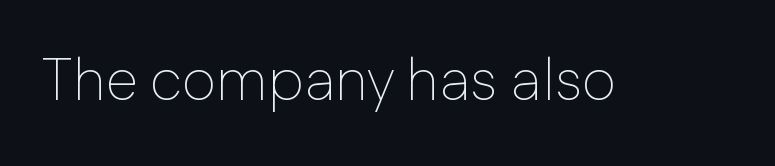
Unlike a traditional serif, this face leaves its strokes unadorned. Nope, not italic — everything's standing straight. Nothing unusual about the tracking: characters are spaced as the font intends. The passage shown is typed in a proportional face where columns would drift. Weight class: somewhere from thin through regular.
